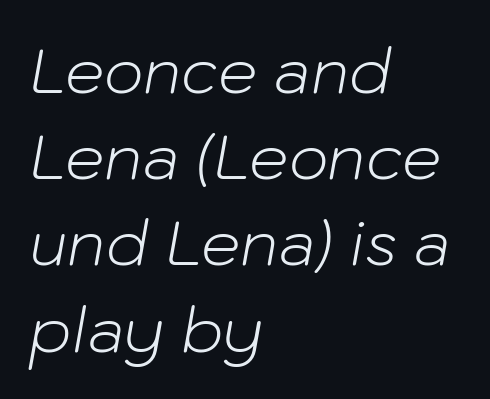
{"italic": "yes", "lean": "right", "slant_degrees": 10, "bold": "no", "weight": "light", "width": "normal", "stroke_contrast": "low", "x_height": "medium", "monospaced": "no", "underline": "no", "align": "left", "line_spacing": "normal", "line_spacing_ratio": 1.39, "letter_spacing": "normal", "letter_spacing_em": 0.0, "glyph_px": 62}
